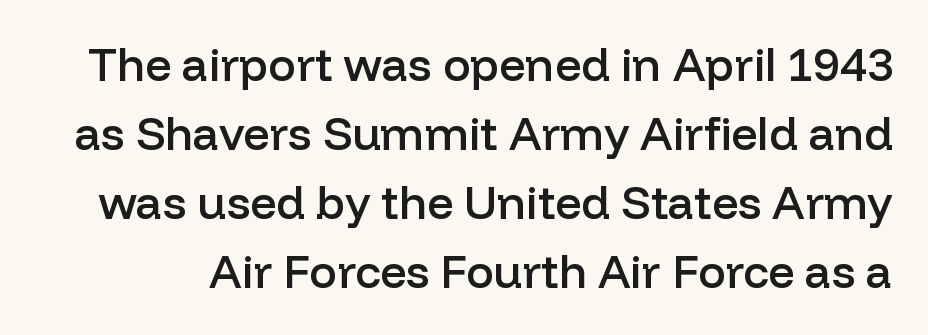
Note the varied advance widths — an 'i' is clearly narrower than an 'm'. Just letters on the line, the space beneath them empty. Moderately thickened strokes mark this as semibold type. You could call the tracking neutral — neither tight nor loose. Vertical strokes here are truly vertical. The line-height multiplier appears to be the usual default.
